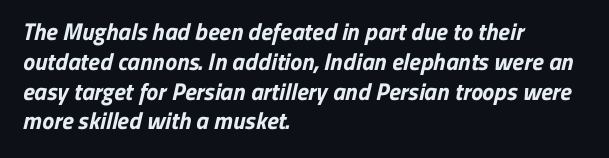
The image shows 24 px bold type; set left-aligned, line spacing 1.24x, normal letter spacing, not underlined.
